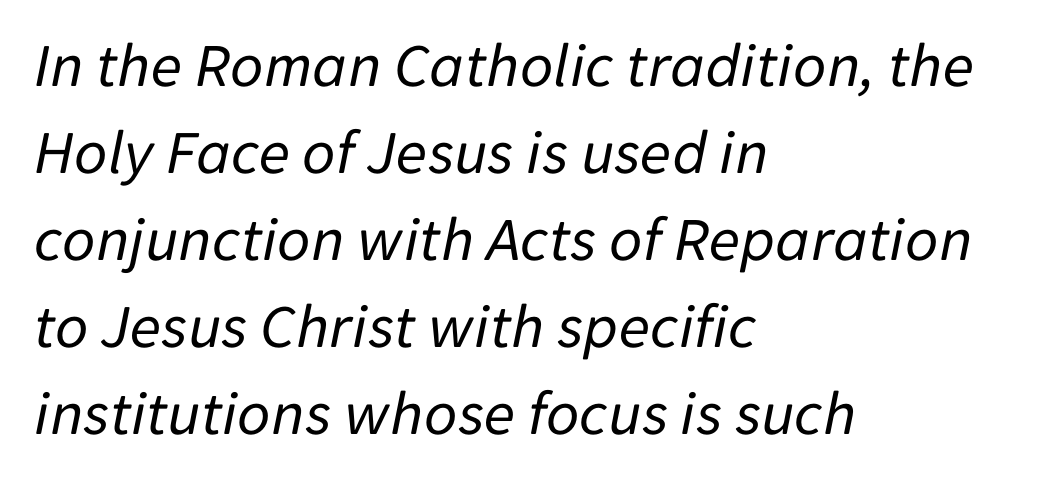
{"italic": "yes", "lean": "right", "slant_degrees": 11, "bold": "no", "weight": "regular", "width": "normal", "stroke_contrast": "low", "x_height": "medium", "monospaced": "no", "underline": "no", "align": "left", "line_spacing": "normal", "line_spacing_ratio": 1.36, "letter_spacing": "normal", "letter_spacing_em": 0.0, "glyph_px": 64}
